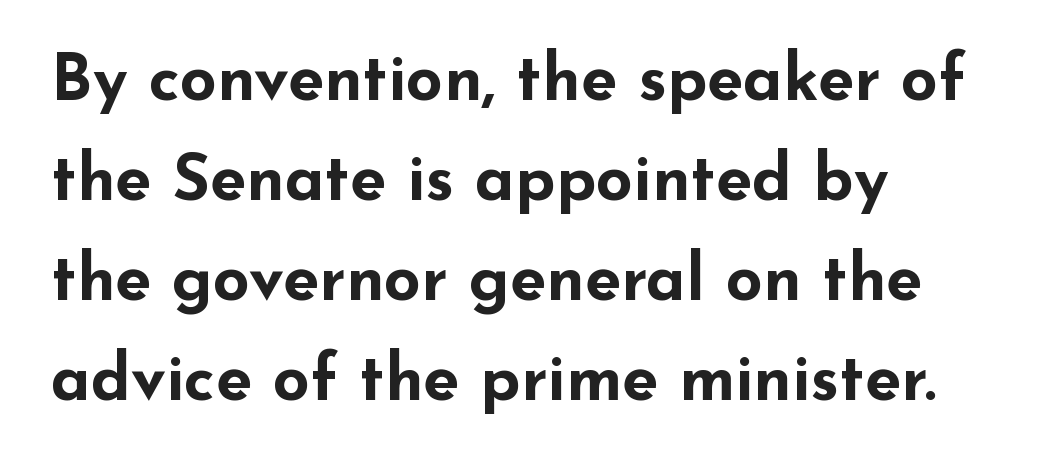
The image shows 65 px bold, wide sans-serif type, upright; set left-aligned, normal line spacing (1.54x), normal letter spacing, not underlined; low stroke contrast and a small x-height.
